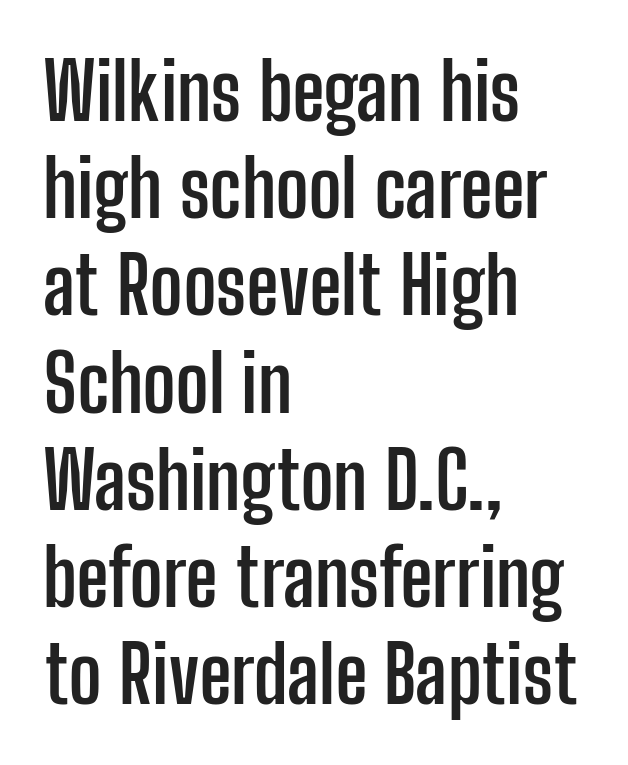
Q: Is the text bold? A: Yes.
Q: Is the text italic (slanted)? A: No, it is upright.
Q: Is the typeface a serif or a sans-serif typeface? A: Sans-serif.
Q: Is the text underlined? A: No.
Q: How is the paragraph aligned? A: Left-aligned.
Q: Is the spacing between letters normal or unusually wide? A: Normal.
Q: Width (condensed, normal, or wide)? A: Condensed.
Q: Stroke contrast? A: Low.
Q: x-height? A: Medium.
Q: Monospaced? A: No.
